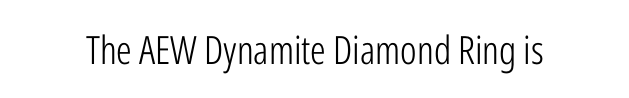
{"serif": "no", "italic": "no", "bold": "no", "weight": "light", "width": "condensed", "stroke_contrast": "low", "x_height": "medium", "monospaced": "no", "underline": "no", "letter_spacing": "normal", "letter_spacing_em": 0.0, "glyph_px": 39}
